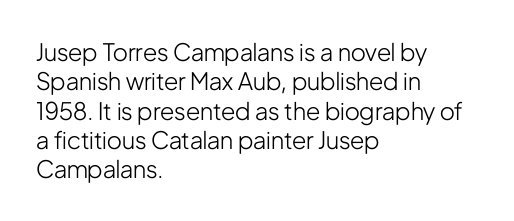
Notice how the stems are strictly vertical — no italics here. Standard letterfit; no display-style spreading of the glyphs. The space beneath each line is pristine and unruled. Counters stay open thanks to moderate or lighter strokes. A classic flush-left, rag-right setting is used for this passage.
